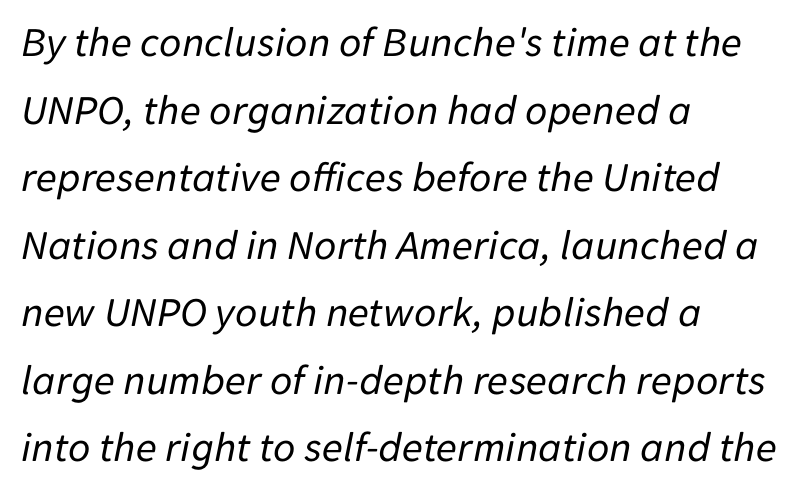
Q: Is the text bold? A: No.
Q: Is the text italic (slanted)? A: Yes, it leans right by about 11 degrees.
Q: Is the text underlined? A: No.
Q: How is the paragraph aligned? A: Left-aligned.
Q: Is the spacing between letters normal or unusually wide? A: Normal.
Q: Is the spacing between lines tight, normal or loose? A: Normal.
Q: Width (condensed, normal, or wide)? A: Normal.
Q: Stroke contrast? A: Low.
Q: x-height? A: Medium.
Q: Monospaced? A: No.
